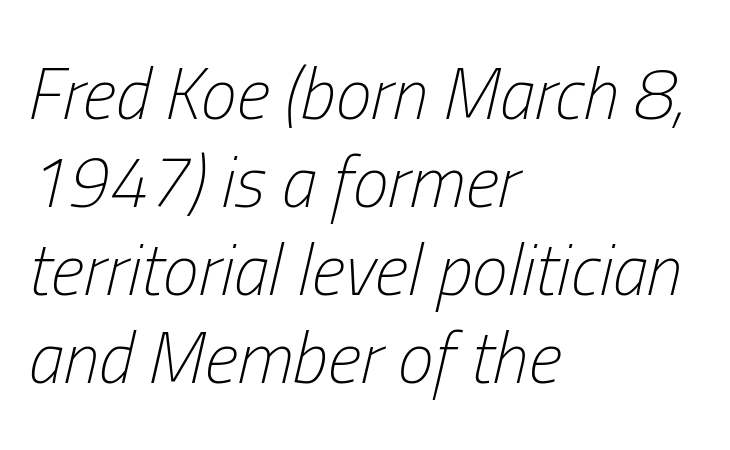
Compared with ordinary roman type, these characters are visibly tilted. Character widths vary here, with narrow letters taking less room than wide ones. The space beneath each line is pristine and unruled. Weight: regular or lighter.
